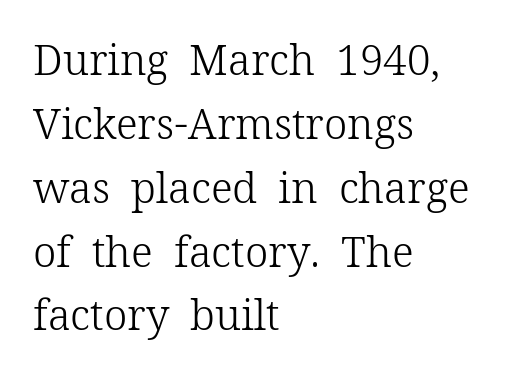
{"serif": "yes", "italic": "no", "bold": "no", "weight": "light", "width": "normal", "stroke_contrast": "low", "x_height": "medium", "monospaced": "no", "underline": "no", "align": "left", "line_spacing": "normal", "line_spacing_ratio": 1.52, "letter_spacing": "normal", "letter_spacing_em": 0.0, "glyph_px": 42}
